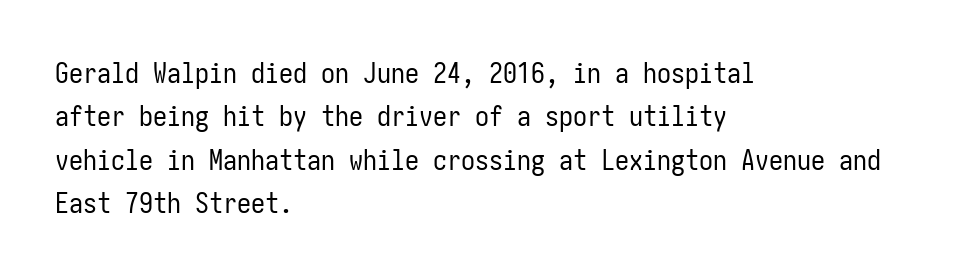
This sample keeps an unexceptional amount of space between lines. The weight tops out at a normal text grade. What stands out about the letter spacing? Nothing — it is the standard amount. Which margin do the lines hug? The left one — the right edge is uneven. The type family on display is of the sans-serif kind.
